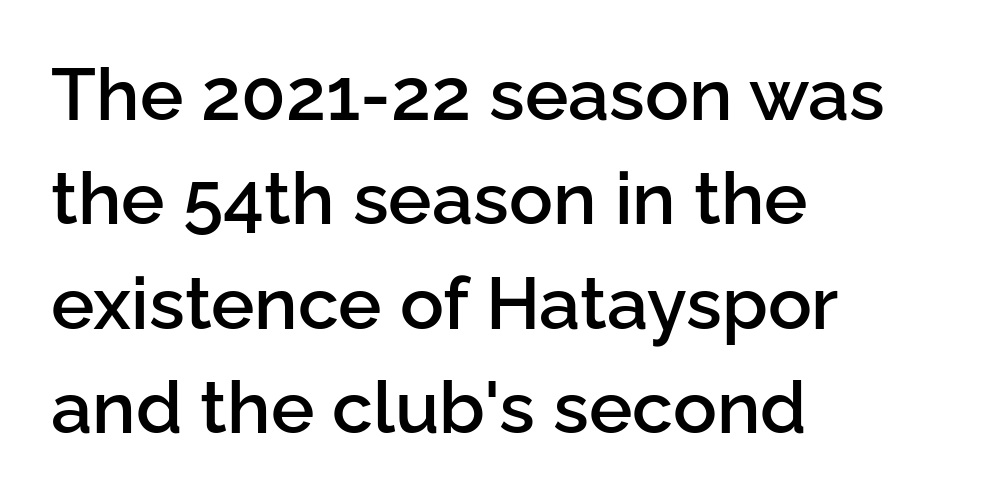
{"serif": "no", "italic": "no", "bold": "semi", "weight": "semibold", "width": "normal", "stroke_contrast": "low", "x_height": "medium", "monospaced": "no", "underline": "no", "align": "left", "line_spacing": "normal", "line_spacing_ratio": 1.43, "letter_spacing": "normal", "letter_spacing_em": 0.0, "glyph_px": 73}
